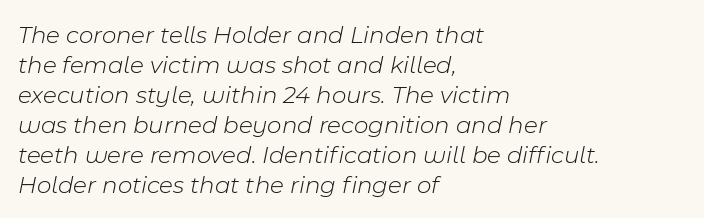
The zone under the glyphs is completely vacant. Horizontal alignment here is leftward, the default for most running prose. Ink coverage per letter is moderate at most. There is no visible air inserted between adjacent glyphs. When letters slant like this, we call the style italic.
